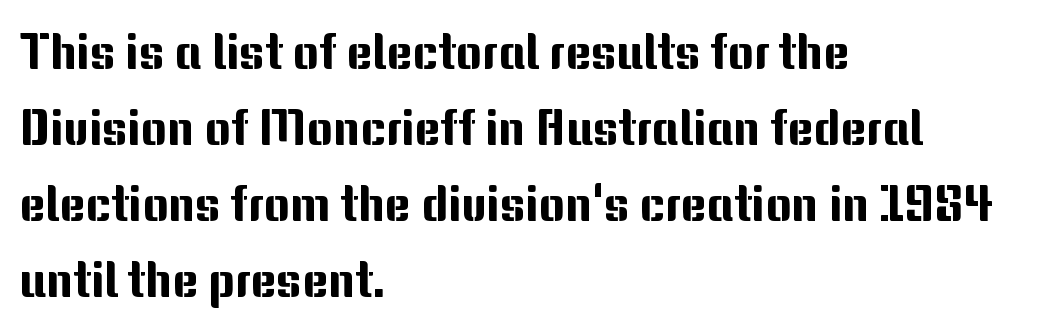
The image shows 50 px sans-serif type, upright; set left-aligned, normal line spacing (1.52x), normal letter spacing, not underlined; medium stroke contrast and a medium x-height.
